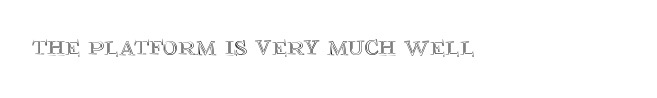
The image shows 29 px text type, upright; set left-aligned, normal letter spacing, not underlined; a large x-height.
